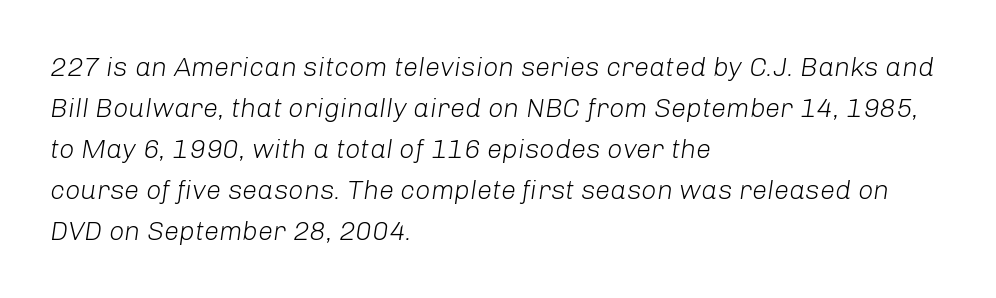
Q: Is the text bold? A: No.
Q: Is the text italic (slanted)? A: Yes, it leans right by about 8 degrees.
Q: Is the text underlined? A: No.
Q: How is the paragraph aligned? A: Left-aligned.
Q: Is the spacing between letters normal or unusually wide? A: Normal.
Q: Is the spacing between lines tight, normal or loose? A: Normal.
